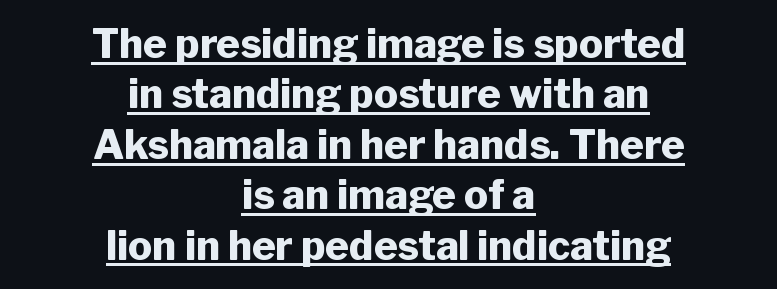
Q: Is the text bold? A: Yes.
Q: Is the text italic (slanted)? A: No, it is upright.
Q: Is the typeface a serif or a sans-serif typeface? A: Sans-serif.
Q: Is the text underlined? A: Yes.
Q: How is the paragraph aligned? A: Centered.
Q: Is the spacing between letters normal or unusually wide? A: Normal.
Q: Is the spacing between lines tight, normal or loose? A: Normal.
Q: Width (condensed, normal, or wide)? A: Normal.
Q: Stroke contrast? A: Low.
Q: x-height? A: Medium.
Q: Monospaced? A: No.
